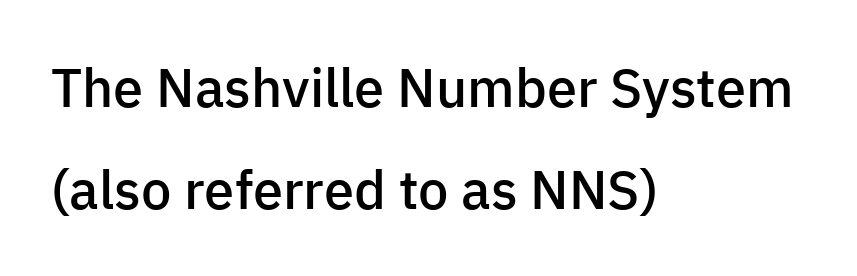
Q: Is the text bold? A: Semi-bold.
Q: Is the text italic (slanted)? A: No, it is upright.
Q: Is the typeface a serif or a sans-serif typeface? A: Sans-serif.
Q: Is the text underlined? A: No.
Q: How is the paragraph aligned? A: Left-aligned.
Q: Is the spacing between letters normal or unusually wide? A: Normal.
Q: Width (condensed, normal, or wide)? A: Normal.
Q: Stroke contrast? A: Low.
Q: x-height? A: Medium.
Q: Monospaced? A: No.
